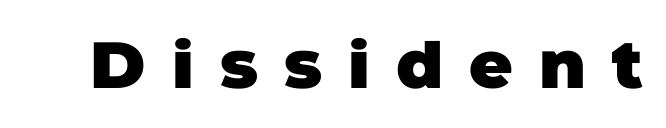
Q: Is the text bold? A: Yes.
Q: Is the typeface a serif or a sans-serif typeface? A: Sans-serif.
Q: Is the text underlined? A: No.
Q: Is the spacing between letters normal or unusually wide? A: Unusually wide.
Q: Width (condensed, normal, or wide)? A: Normal.
Q: Stroke contrast? A: Low.
Q: x-height? A: Large.
Q: Monospaced? A: No.
